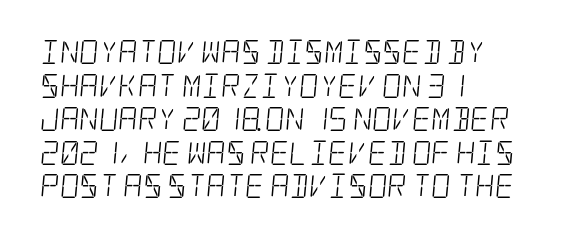
The image shows 24 px text type; set left-aligned, normal line spacing (1.4x), normal letter spacing, not underlined.
